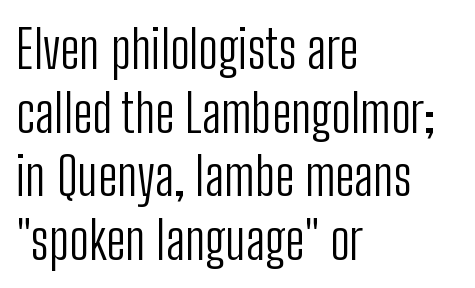
Q: Is the text bold? A: No.
Q: Is the text italic (slanted)? A: No, it is upright.
Q: Is the typeface a serif or a sans-serif typeface? A: Sans-serif.
Q: Is the text underlined? A: No.
Q: How is the paragraph aligned? A: Left-aligned.
Q: Is the spacing between letters normal or unusually wide? A: Normal.
Q: Width (condensed, normal, or wide)? A: Condensed.
Q: Stroke contrast? A: Low.
Q: x-height? A: Medium.
Q: Monospaced? A: No.
